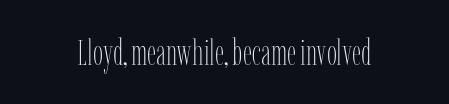
The image shows 36 px thin, condensed type, upright; set normal letter spacing, not underlined; low stroke contrast and a medium x-height.
